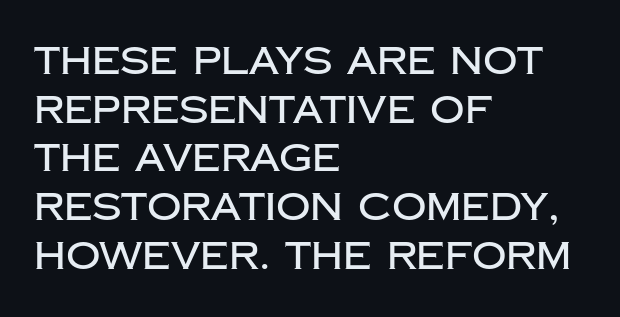
The image shows 38 px sans-serif type, upright; set left-aligned, normal line spacing (1.28x), normal letter spacing, not underlined; low stroke contrast and a large x-height.
